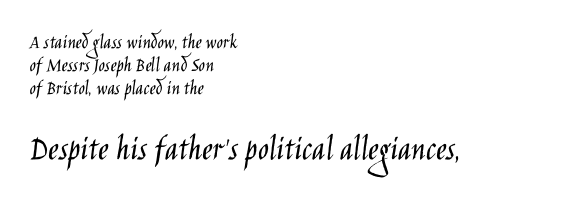
Q: Is the text bold? A: No.
Q: Is the text italic (slanted)? A: Yes.
Q: Is the typeface a serif or a sans-serif typeface? A: Sans-serif.
Q: Is the text underlined? A: No.
Q: How is the paragraph aligned? A: Left-aligned.
Q: Is the spacing between letters normal or unusually wide? A: Normal.
Q: Is the spacing between lines tight, normal or loose? A: Tight.
Q: Which block of text is set in a larger size, the first (top) or the second (bottom)? A: The second (bottom) one.
Q: Width (condensed, normal, or wide)? A: Condensed.
Q: Stroke contrast? A: Low.
Q: x-height? A: Large.
Q: Monospaced? A: No.
